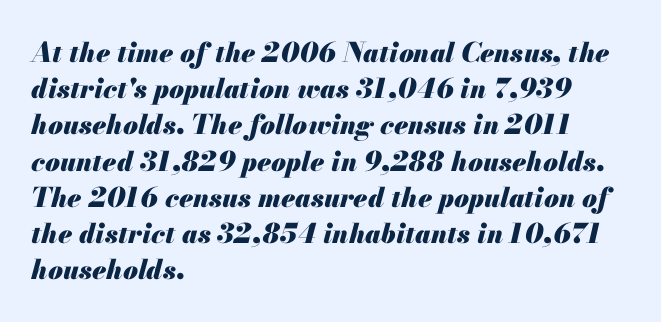
{"italic": "yes", "lean": "right", "slant_degrees": 13, "bold": "yes", "underline": "no", "align": "left", "line_spacing": "normal", "line_spacing_ratio": 1.34, "letter_spacing": "normal", "letter_spacing_em": 0.0, "glyph_px": 27}
